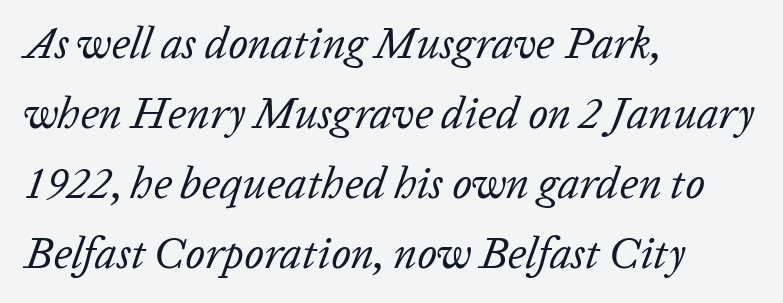
The image shows 44 px regular-weight type, italic (leaning right); set left-aligned, normal line spacing (1.59x), normal letter spacing, not underlined; low stroke contrast and a medium x-height.
